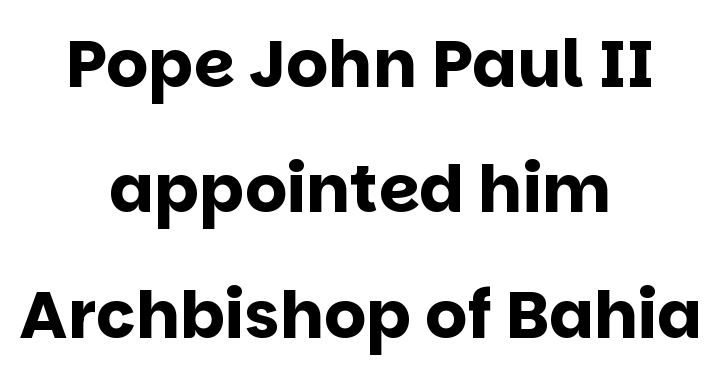
The image shows 66 px bold sans-serif type, upright; set centered, loose line spacing (1.9x), normal letter spacing, not underlined; low stroke contrast and a large x-height.
